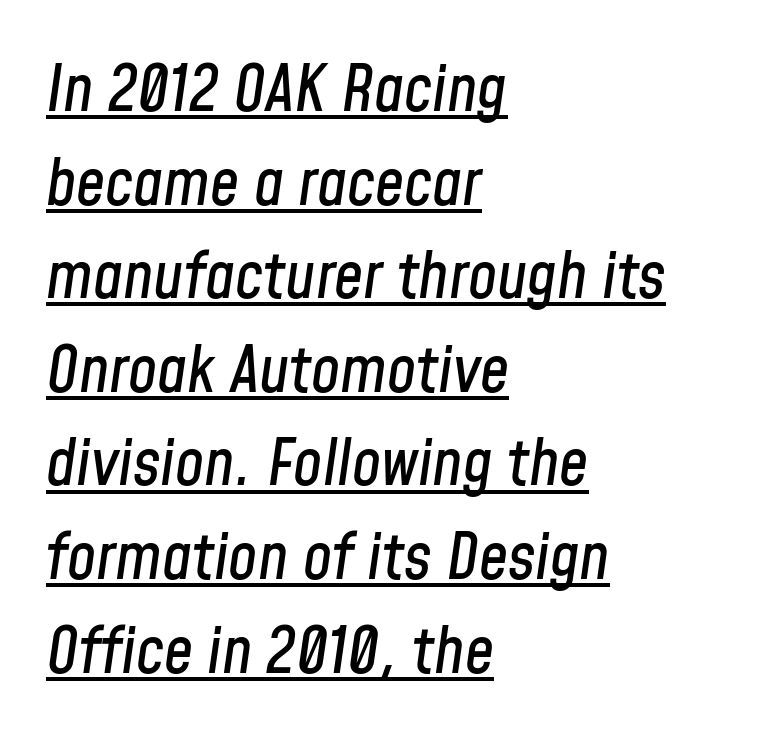
What stands out about the letter spacing? Nothing — it is the standard amount. This block has exactly the height ordinary leading produces. Here the designer chose a conventional face with non-uniform glyph widths. The setting favours the left margin, as ordinary paragraphs usually do. These characters rest on top of a visible drawn line. Would a proofreader flag this as italicized? Yes.
